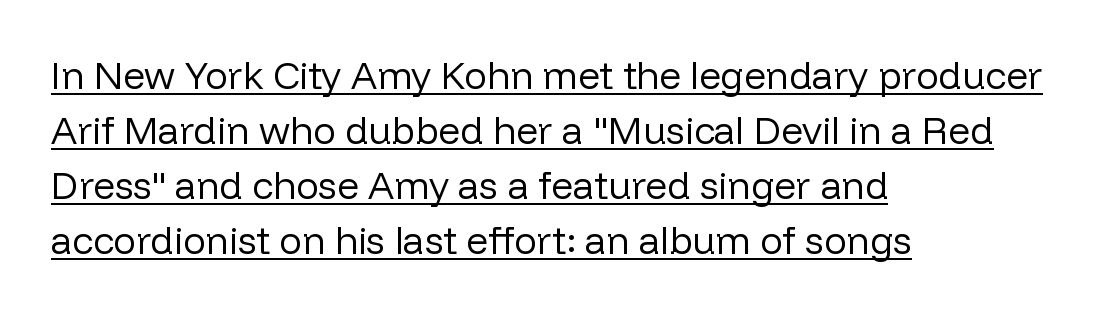
The image shows 38 px regular-weight sans-serif type, upright; set left-aligned, normal line spacing (1.45x), normal letter spacing, underlined; low stroke contrast and a medium x-height.
